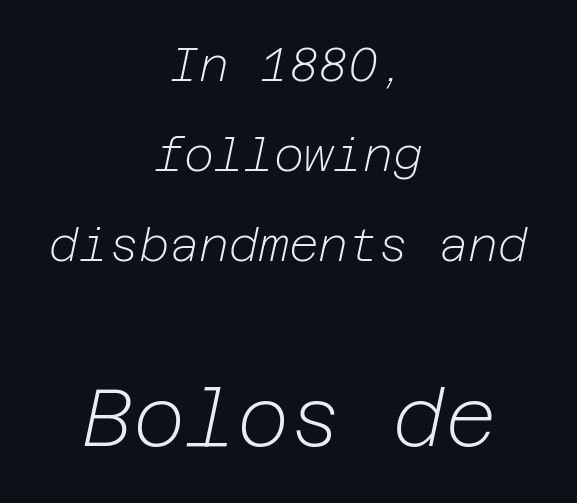
The image shows 80 px light type, italic (leaning right); set centered, loose line spacing (1.96x), normal letter spacing, not underlined; the second (bottom) block is 1.74x larger; low stroke contrast and a medium x-height.
